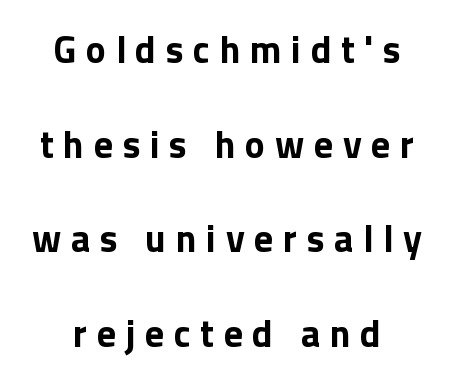
The image shows 38 px bold sans-serif type, upright; set centered, loose line spacing (2.49x), unusually wide letter spacing (+0.25 em), not underlined; a medium x-height.
